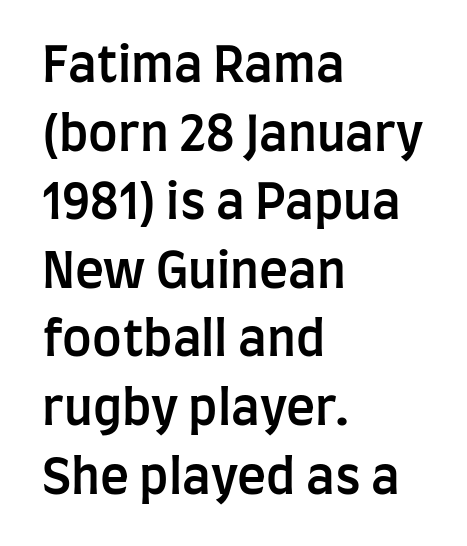
{"serif": "no", "italic": "no", "bold": "semi", "weight": "semibold", "width": "condensed", "stroke_contrast": "low", "x_height": "large", "monospaced": "no", "underline": "no", "align": "left", "line_spacing": "normal", "line_spacing_ratio": 1.4, "letter_spacing": "normal", "letter_spacing_em": 0.0, "glyph_px": 49}
